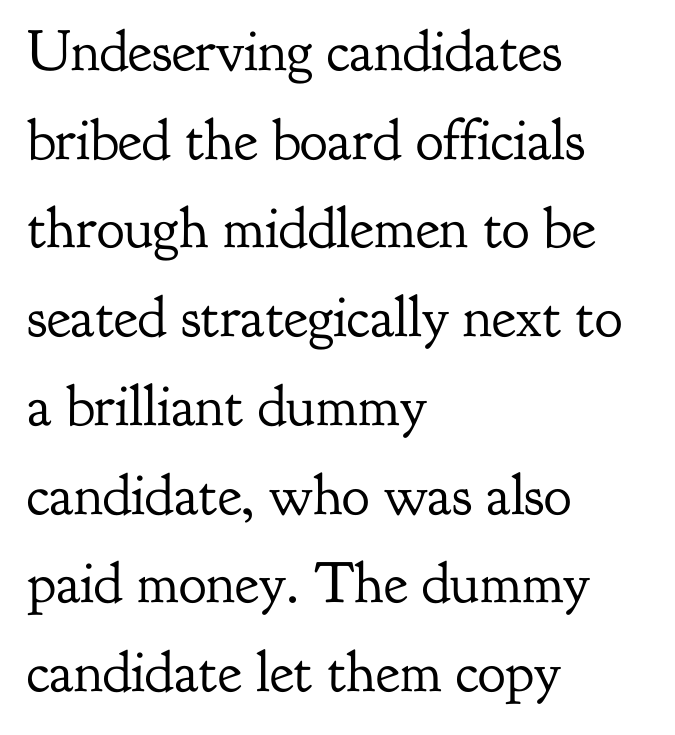
Where is the straight margin? On the left. How are the letters spaced? Ordinarily, with no added tracking. To sum up the face: it has serifs. The passage shown is typed in a proportional face where columns would drift.
